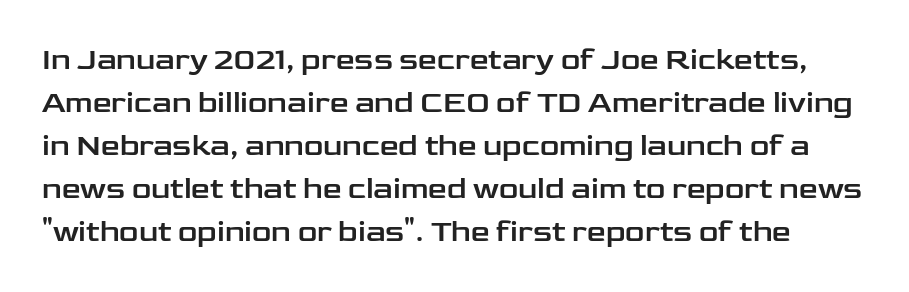
{"serif": "no", "italic": "no", "width": "wide", "stroke_contrast": "low", "x_height": "medium", "monospaced": "no", "underline": "no", "line_spacing": "normal", "line_spacing_ratio": 1.43, "letter_spacing": "normal", "letter_spacing_em": 0.0, "glyph_px": 30}
